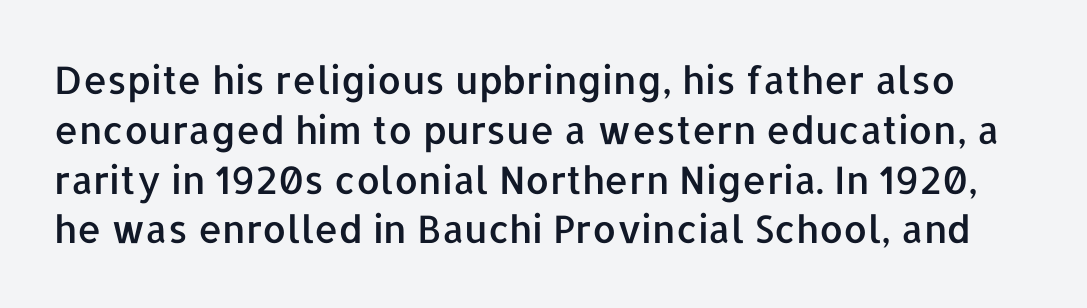
Glance below the letters and you will spot only blank space. The rows are spaced the way most documents space them. Check where the strokes stop: nothing finishes them off — pure sans. Do the characters align in a grid? No, the font is proportional. The letters stand upright; this is a roman face.
